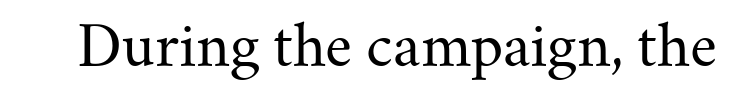
{"serif": "yes", "italic": "no", "bold": "no", "weight": "regular", "width": "normal", "stroke_contrast": "medium", "x_height": "small", "monospaced": "no", "underline": "no", "letter_spacing": "normal", "letter_spacing_em": 0.0, "glyph_px": 56}
